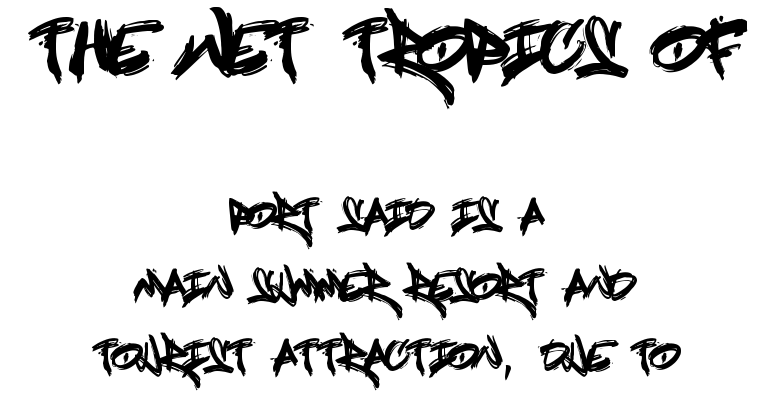
Q: Is the text italic (slanted)? A: Yes.
Q: Is the typeface a serif or a sans-serif typeface? A: Sans-serif.
Q: Is the text underlined? A: No.
Q: How is the paragraph aligned? A: Centered.
Q: Is the spacing between letters normal or unusually wide? A: Normal.
Q: Which block of text is set in a larger size, the first (top) or the second (bottom)? A: The first (top) one.
Q: Width (condensed, normal, or wide)? A: Condensed.
Q: x-height? A: Large.
